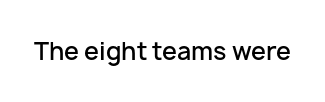
{"italic": "no", "bold": "semi", "underline": "no", "letter_spacing": "normal", "letter_spacing_em": 0.0, "glyph_px": 24}
